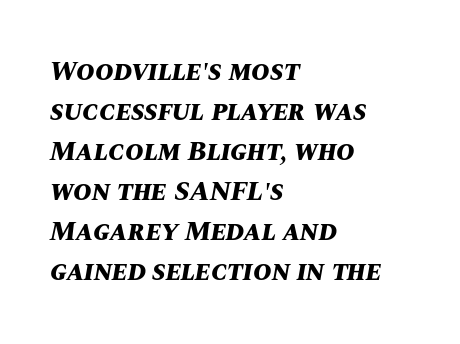
Q: Is the text bold? A: Yes.
Q: Is the text italic (slanted)? A: Yes, it leans right by about 10 degrees.
Q: Is the text underlined? A: No.
Q: How is the paragraph aligned? A: Left-aligned.
Q: Is the spacing between letters normal or unusually wide? A: Normal.
Q: Is the spacing between lines tight, normal or loose? A: Normal.
Q: Width (condensed, normal, or wide)? A: Normal.
Q: Stroke contrast? A: Medium.
Q: x-height? A: Large.
Q: Monospaced? A: No.
